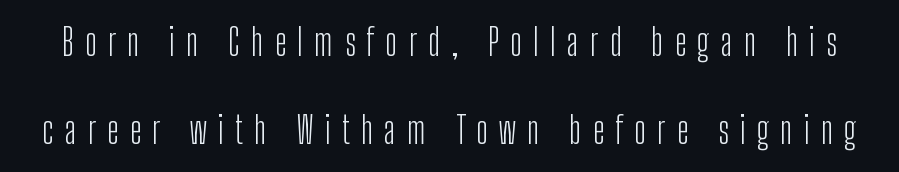
Q: Is the text bold? A: No.
Q: Is the text italic (slanted)? A: No, it is upright.
Q: Is the typeface a serif or a sans-serif typeface? A: Sans-serif.
Q: Is the text underlined? A: No.
Q: Is the spacing between letters normal or unusually wide? A: Unusually wide.
Q: Is the spacing between lines tight, normal or loose? A: Loose.
Q: Width (condensed, normal, or wide)? A: Condensed.
Q: Stroke contrast? A: Low.
Q: x-height? A: Medium.
Q: Monospaced? A: No.
